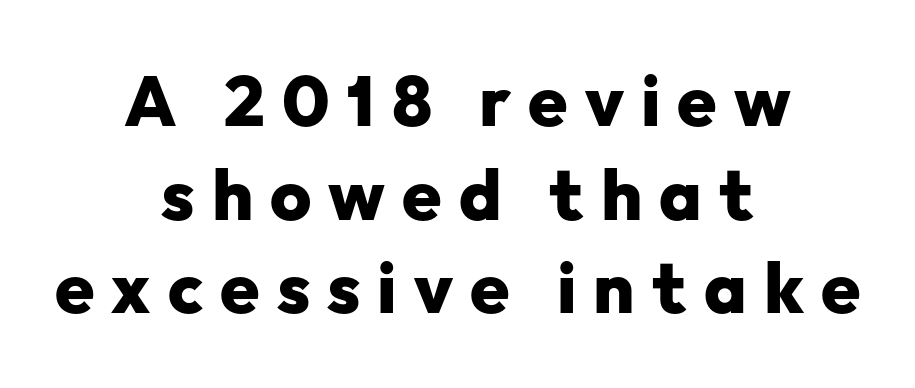
Italic: no, the glyphs are upright roman. A centered setting, common on invitations and titles, is used for this passage. A typesetter would label this face a sans. Tracking here is generous; glyphs stand well apart from one another. A bare baseline throughout the passage. Horizontal bands of white between lines are of average thickness.
